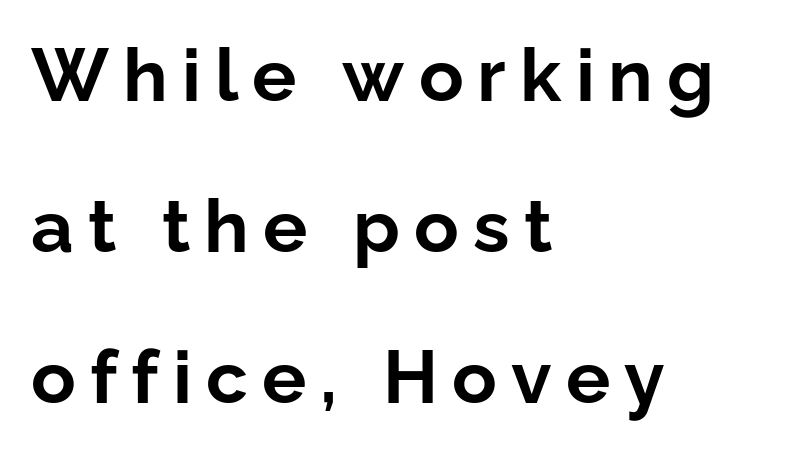
Q: Is the text bold? A: Yes.
Q: Is the text italic (slanted)? A: No, it is upright.
Q: Is the typeface a serif or a sans-serif typeface? A: Sans-serif.
Q: Is the text underlined? A: No.
Q: How is the paragraph aligned? A: Left-aligned.
Q: Is the spacing between lines tight, normal or loose? A: Loose.
Q: Width (condensed, normal, or wide)? A: Normal.
Q: Stroke contrast? A: Low.
Q: x-height? A: Medium.
Q: Monospaced? A: No.
